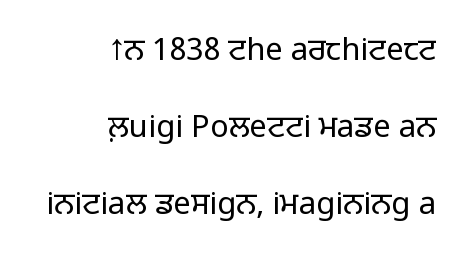
Q: Is the text bold? A: No.
Q: Is the text italic (slanted)? A: No, it is upright.
Q: Is the typeface a serif or a sans-serif typeface? A: Sans-serif.
Q: Is the text underlined? A: No.
Q: How is the paragraph aligned? A: Right-aligned.
Q: Is the spacing between letters normal or unusually wide? A: Normal.
Q: Is the spacing between lines tight, normal or loose? A: Loose.
Q: Width (condensed, normal, or wide)? A: Normal.
Q: Stroke contrast? A: Low.
Q: x-height? A: Medium.
Q: Monospaced? A: No.
